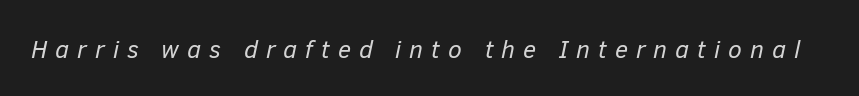
Yep, that's italic — everything's leaning. Decoration check: the copy has no underline. Summary of weight: not heavy and not bold. Inter-character spacing is expanded well beyond the font's built-in metrics.
